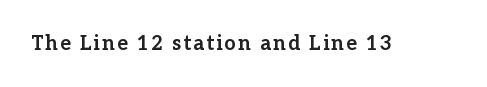
The image shows 20 px bold type, upright; set not underlined.
